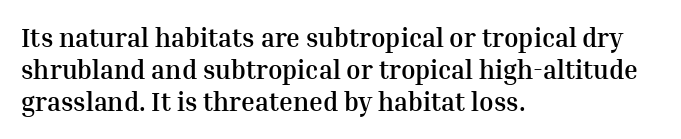
Descenders hang freely into open space. Rendered with straight, roman letterforms. The strokes are fattened all the way to bold. This rendering uses left alignment, leaving the right contour irregular.
